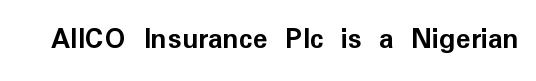
{"serif": "no", "italic": "no", "bold": "yes", "weight": "semibold", "width": "normal", "stroke_contrast": "low", "x_height": "medium", "monospaced": "no", "underline": "no", "letter_spacing": "normal", "letter_spacing_em": 0.0, "glyph_px": 31}
